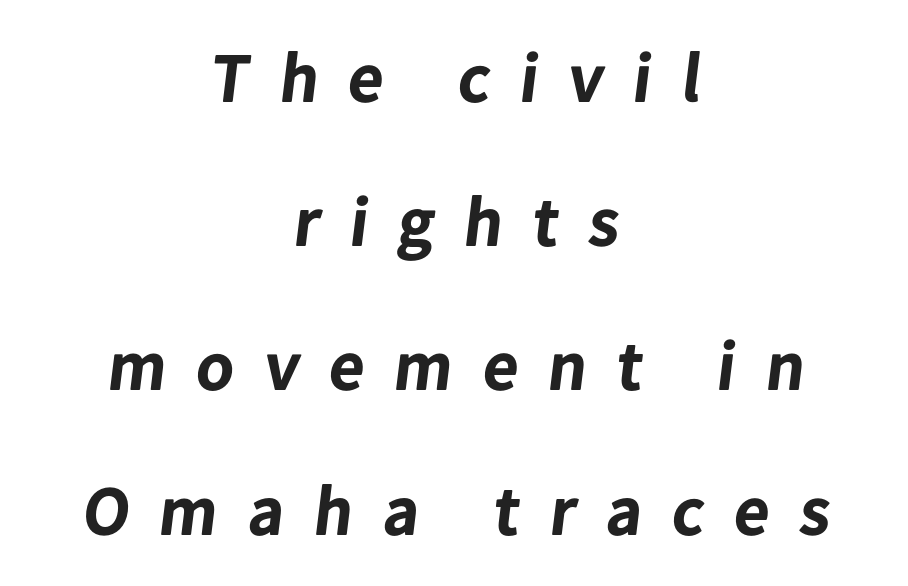
Q: Is the text bold? A: Yes.
Q: Is the typeface a serif or a sans-serif typeface? A: Sans-serif.
Q: Is the text underlined? A: No.
Q: How is the paragraph aligned? A: Centered.
Q: Is the spacing between letters normal or unusually wide? A: Unusually wide.
Q: Is the spacing between lines tight, normal or loose? A: Loose.
Q: Width (condensed, normal, or wide)? A: Normal.
Q: Stroke contrast? A: Low.
Q: x-height? A: Medium.
Q: Monospaced? A: No.
